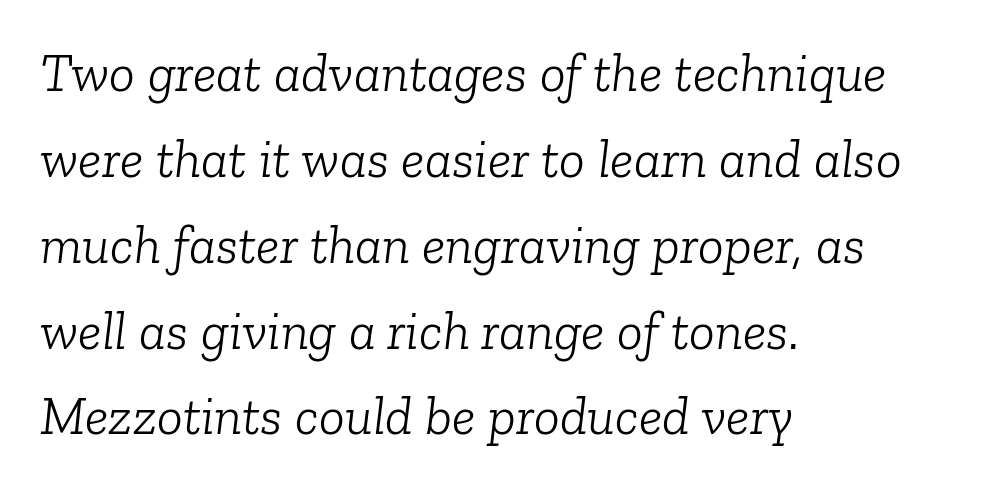
The image shows 54 px light serif type, italic (leaning right); set left-aligned, normal line spacing (1.59x), normal letter spacing, not underlined; low stroke contrast and a medium x-height.
